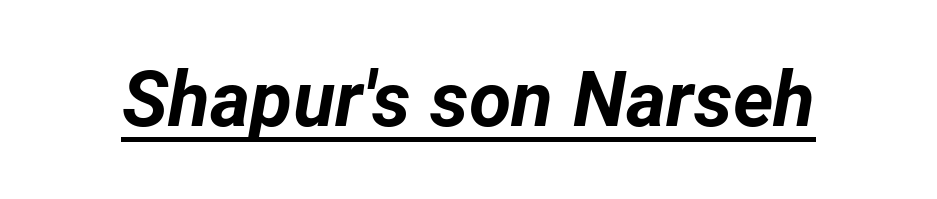
The image shows 77 px bold type, italic (leaning right); set normal letter spacing, underlined; low stroke contrast and a medium x-height.
